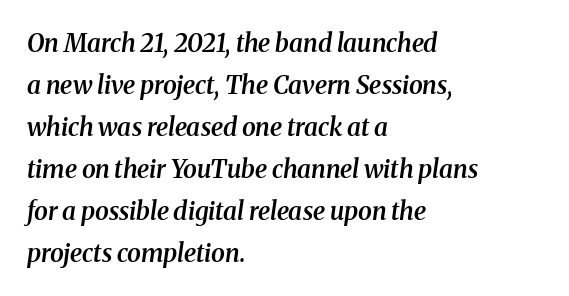
The image shows 25 px text type, italic (leaning right); set left-aligned, normal line spacing (1.68x), normal letter spacing, not underlined.
